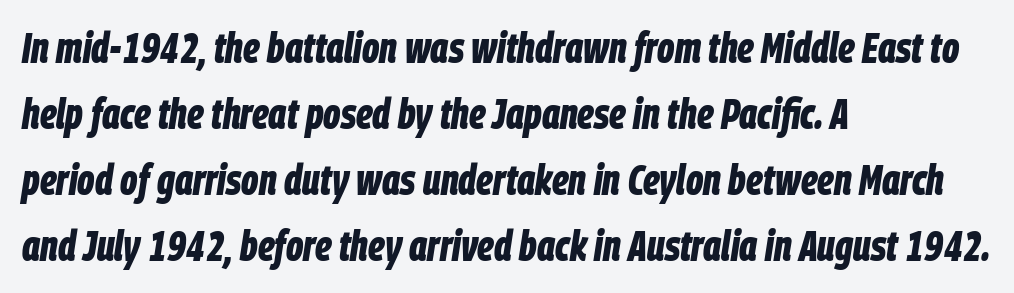
Is the type slanted? Yes — the strokes lean at a clear angle. Think of a printed novel: that variable character pitch is what you see here. The block of text has a typical density, with ordinary space between rows. You could call the tracking neutral — neither tight nor loose. Is the type bold? Yes — the strokes are clearly thick and heavy. A student would call this left alignment; a typographer would say flush left, rag right.
